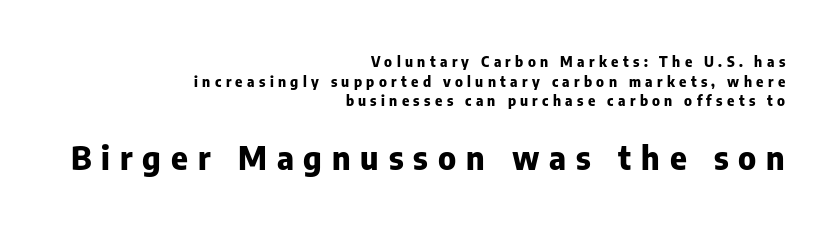
Proportional: the letters do not fall into vertical columns. Top chunk: small. Bottom chunk: large. Tracking here is generous; glyphs stand well apart from one another. Vertically, the passage feels balanced, rows spaced as you'd expect. Beneath every word, the page is bare.
